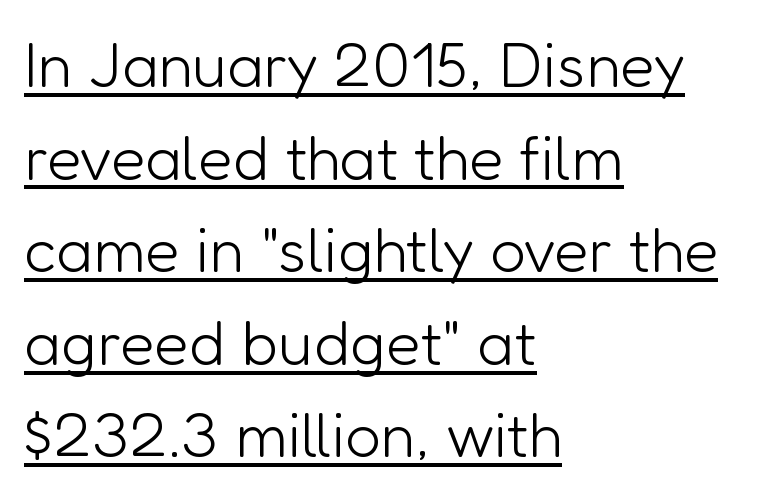
The image shows 63 px light sans-serif type, upright; set left-aligned, normal line spacing (1.47x), normal letter spacing, underlined; low stroke contrast and a medium x-height.
